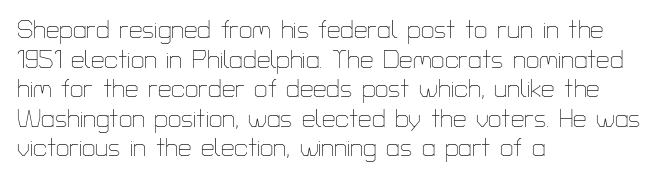
Q: Is the text bold? A: No.
Q: Is the text italic (slanted)? A: No, it is upright.
Q: Is the text underlined? A: No.
Q: How is the paragraph aligned? A: Left-aligned.
Q: Is the spacing between letters normal or unusually wide? A: Normal.
